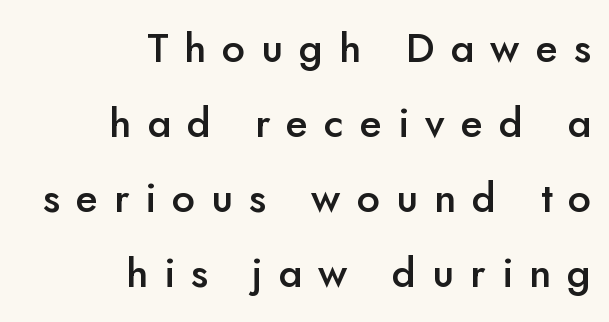
{"serif": "no", "italic": "no", "bold": "semi", "weight": "semibold", "width": "normal", "stroke_contrast": "low", "x_height": "small", "monospaced": "no", "underline": "no", "align": "right", "line_spacing_ratio": 1.83, "letter_spacing": "wide", "letter_spacing_em": 0.39, "glyph_px": 41}
